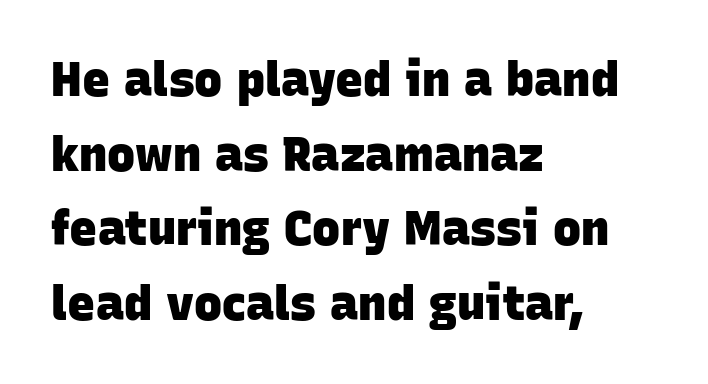
The image shows 47 px heavy sans-serif type; set left-aligned, normal line spacing (1.59x), normal letter spacing, not underlined; low stroke contrast and a large x-height.
